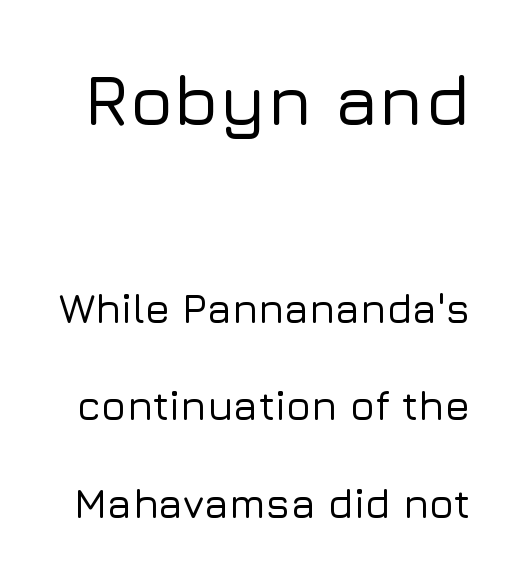
Q: Is the text italic (slanted)? A: No, it is upright.
Q: Is the typeface a serif or a sans-serif typeface? A: Sans-serif.
Q: Is the text underlined? A: No.
Q: Is the spacing between letters normal or unusually wide? A: Normal.
Q: Is the spacing between lines tight, normal or loose? A: Loose.
Q: Which block of text is set in a larger size, the first (top) or the second (bottom)? A: The first (top) one.
Q: Width (condensed, normal, or wide)? A: Normal.
Q: Stroke contrast? A: Low.
Q: x-height? A: Medium.
Q: Monospaced? A: No.
